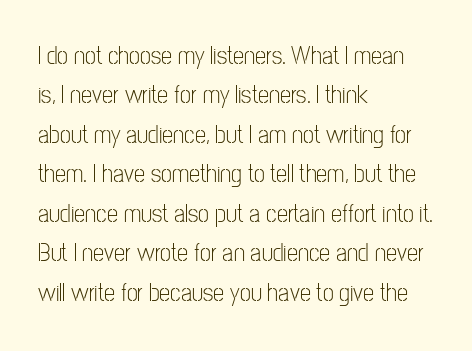
Q: Is the text bold? A: No.
Q: Is the text italic (slanted)? A: No, it is upright.
Q: Is the text underlined? A: No.
Q: How is the paragraph aligned? A: Left-aligned.
Q: Is the spacing between letters normal or unusually wide? A: Normal.
Q: Is the spacing between lines tight, normal or loose? A: Normal.
